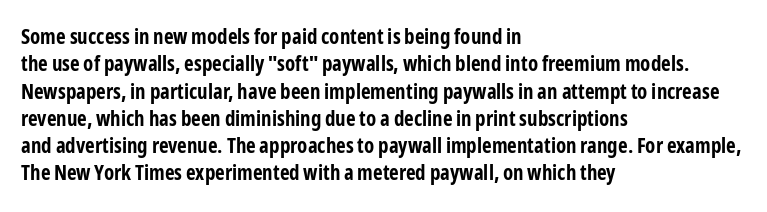
Q: Is the text bold? A: Yes.
Q: Is the text italic (slanted)? A: No, it is upright.
Q: Is the text underlined? A: No.
Q: How is the paragraph aligned? A: Left-aligned.
Q: Is the spacing between letters normal or unusually wide? A: Normal.
Q: Is the spacing between lines tight, normal or loose? A: Normal.
